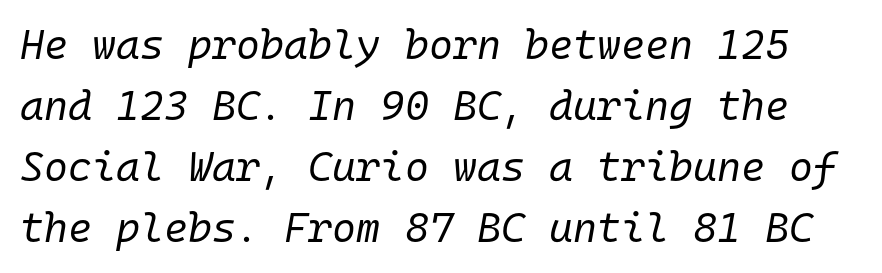
Each new line begins a customary step beneath the previous one. A light-to-regular cut is what we see here. Here the glyphs are tracked normally, forming tight word shapes. Letters rest on an invisible, unmarked baseline.
